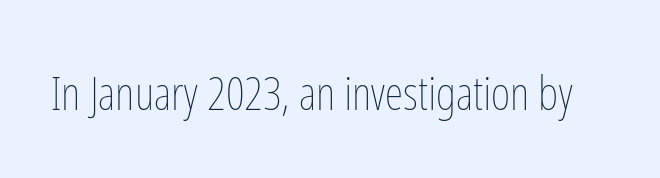
Underlining? Definitely not there. When letters stand straight like this, we call the style roman or upright. These glyphs show unthickened strokes, regular width or finer. Short note: letters normally spaced.
